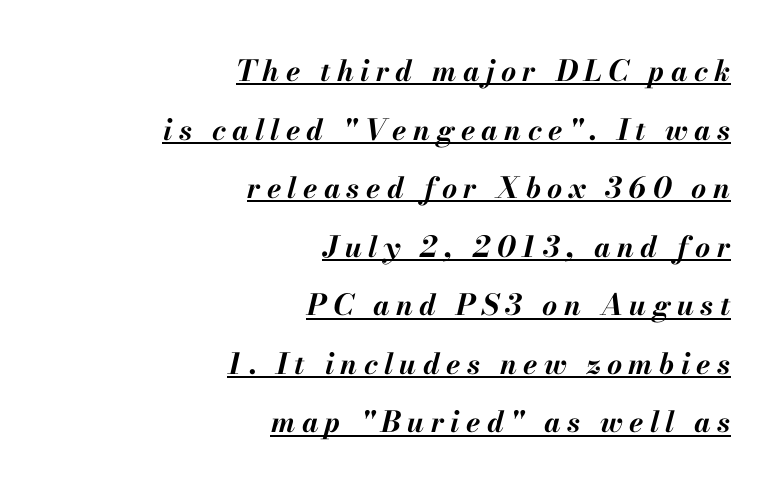
The image shows 29 px bold type, italic (leaning right); set right-aligned, loose line spacing (2.02x), unusually wide letter spacing (+0.22 em), underlined; medium stroke contrast and a small x-height.
